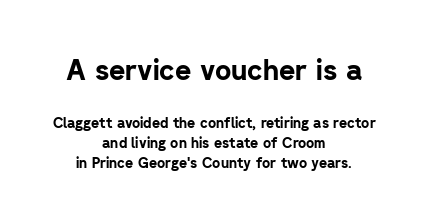
Q: Is the text bold? A: Yes.
Q: Is the text italic (slanted)? A: No, it is upright.
Q: Is the typeface a serif or a sans-serif typeface? A: Sans-serif.
Q: Is the text underlined? A: No.
Q: How is the paragraph aligned? A: Centered.
Q: Is the spacing between letters normal or unusually wide? A: Normal.
Q: Is the spacing between lines tight, normal or loose? A: Normal.
Q: Which block of text is set in a larger size, the first (top) or the second (bottom)? A: The first (top) one.
Q: Width (condensed, normal, or wide)? A: Normal.
Q: Stroke contrast? A: Low.
Q: x-height? A: Medium.
Q: Monospaced? A: No.
